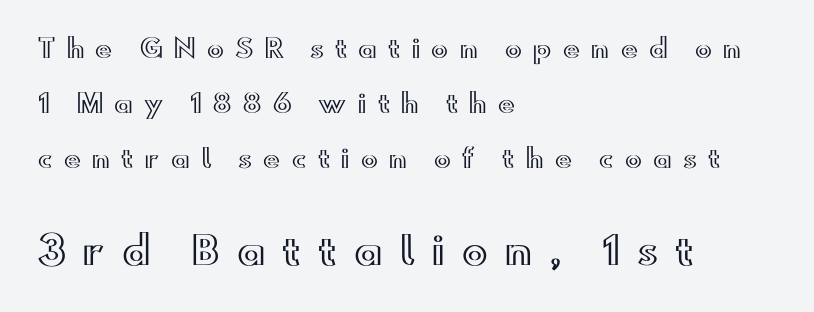
Character widths vary here, with narrow letters taking less room than wide ones. The area under the type is left untouched. Inter-character spacing is expanded well beyond the font's built-in metrics. Horizontal alignment here is leftward, the default for most running prose.
